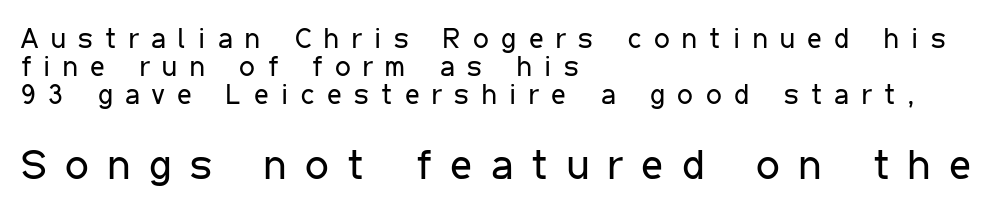
These lines are composed in type without serifs. Weight: in the light-to-regular range. A student would call this left alignment; a typographer would say flush left, rag right. Notice how descenders almost collide with the ascenders below — that's tight leading.
